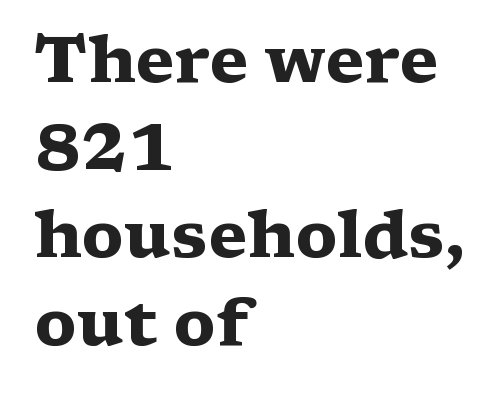
The image shows 65 px heavy, wide serif type, upright; set left-aligned, normal line spacing (1.35x), normal letter spacing, not underlined; medium stroke contrast and a medium x-height.
